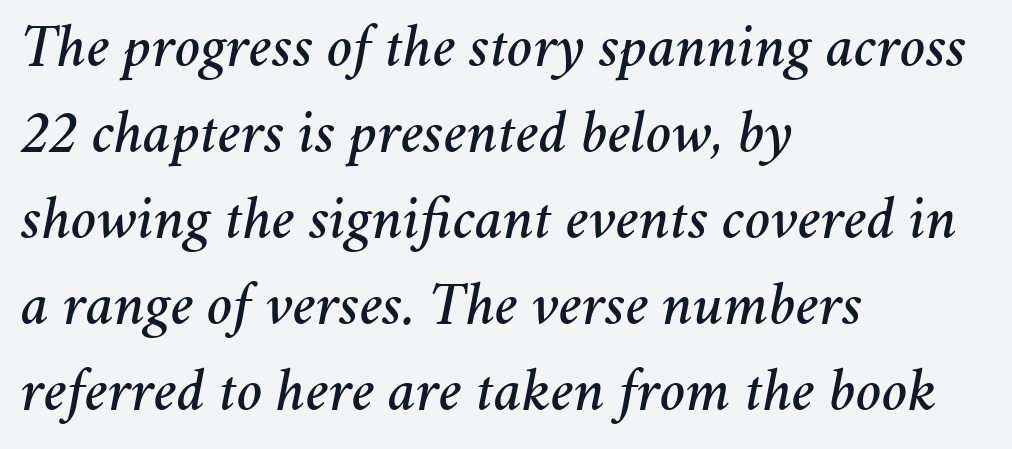
Students, observe: this is what conventionally led text looks like. Check under the words: just untouched page. You could not count columns in this text — the font is proportionally spaced. A typesetter would call this zero additional tracking.
